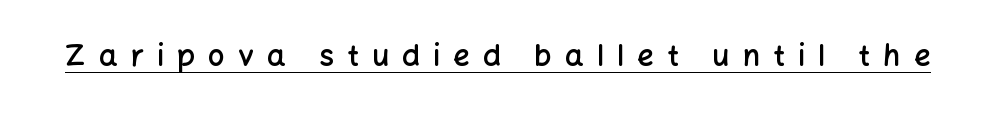
{"serif": "no", "italic": "no", "bold": "semi", "weight": "semibold", "width": "normal", "stroke_contrast": "low", "x_height": "medium", "monospaced": "no", "underline": "yes", "letter_spacing": "wide", "letter_spacing_em": 0.46, "glyph_px": 29}
